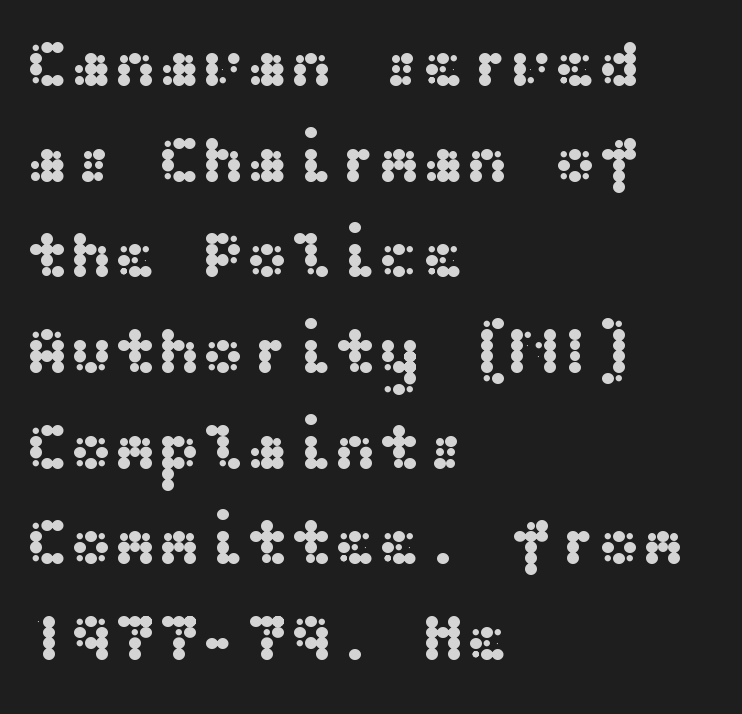
Q: Is the text italic (slanted)? A: No, it is upright.
Q: Is the typeface a serif or a sans-serif typeface? A: Sans-serif.
Q: Is the text underlined? A: No.
Q: How is the paragraph aligned? A: Left-aligned.
Q: Is the spacing between letters normal or unusually wide? A: Normal.
Q: Is the spacing between lines tight, normal or loose? A: Normal.
Q: Width (condensed, normal, or wide)? A: Wide.
Q: Stroke contrast? A: Medium.
Q: x-height? A: Medium.
